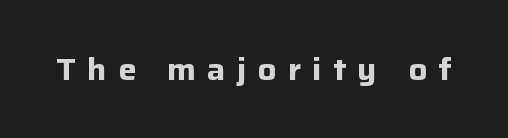
Q: Is the text bold? A: Yes.
Q: Is the text italic (slanted)? A: No, it is upright.
Q: Is the typeface a serif or a sans-serif typeface? A: Sans-serif.
Q: Is the text underlined? A: No.
Q: Is the spacing between letters normal or unusually wide? A: Unusually wide.
Q: Width (condensed, normal, or wide)? A: Normal.
Q: Stroke contrast? A: Low.
Q: x-height? A: Medium.
Q: Monospaced? A: No.
